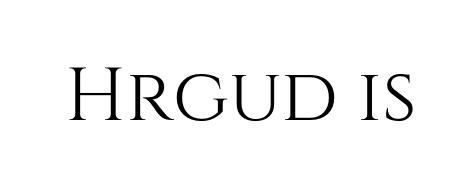
Q: Is the text italic (slanted)? A: No, it is upright.
Q: Is the text underlined? A: No.
Q: Is the spacing between letters normal or unusually wide? A: Normal.
Q: Width (condensed, normal, or wide)? A: Normal.
Q: Stroke contrast? A: Medium.
Q: x-height? A: Large.
Q: Monospaced? A: No.
